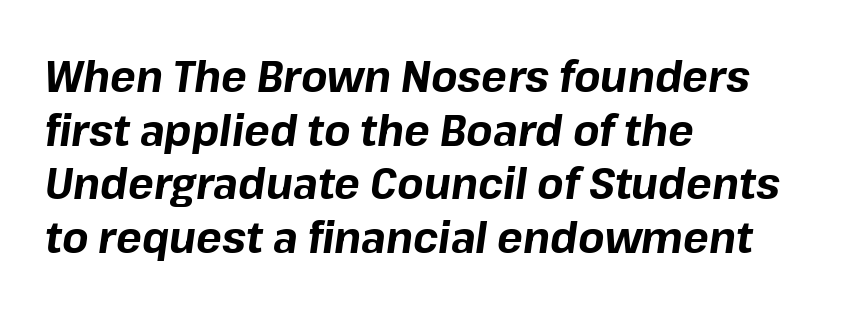
In terms of leading, this rendering sits right in the middle. Bold? Absolutely — the strokes are thick and heavy. The strip under each line holds only bare page. Slant detected: the letters are inclined.
